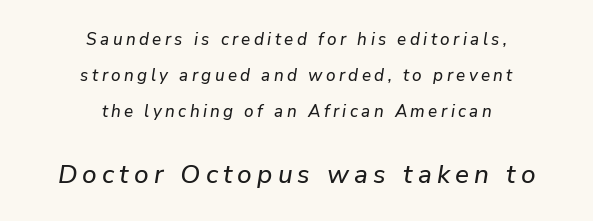
These lines were composed using italics. Centered paragraph, ragged on both sides. Does extra space separate the letters? Yes, quite a lot of it. The rendering uses a large line-height, opening up the rows. The letters in the lower block stand taller than those in the block above.
